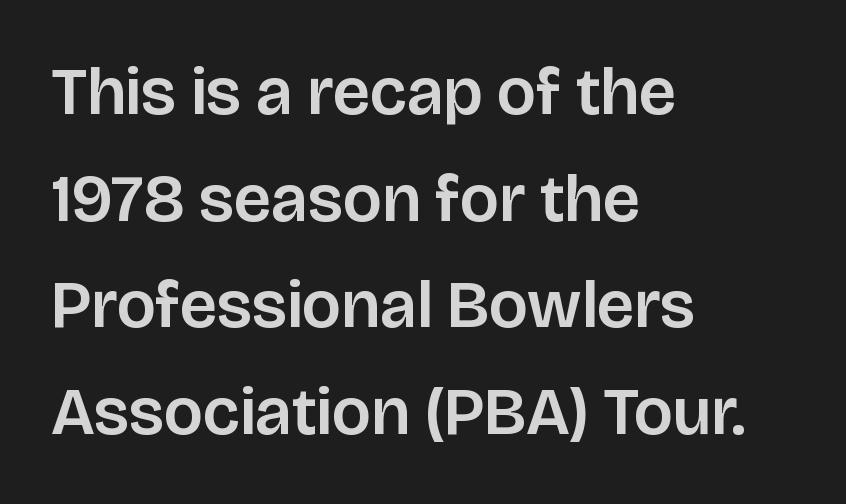
{"serif": "no", "italic": "no", "width": "normal", "stroke_contrast": "low", "x_height": "large", "monospaced": "no", "underline": "no", "align": "left", "line_spacing": "normal", "line_spacing_ratio": 1.59, "letter_spacing": "normal", "letter_spacing_em": 0.0, "glyph_px": 67}
